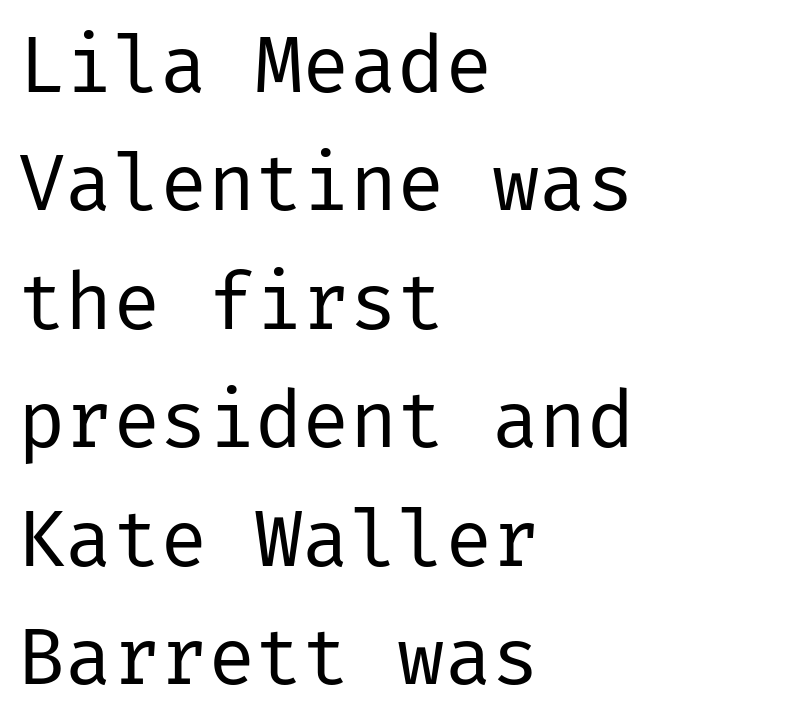
{"serif": "no", "italic": "no", "bold": "no", "weight": "regular", "width": "normal", "stroke_contrast": "low", "x_height": "medium", "underline": "no", "align": "left", "line_spacing": "normal", "line_spacing_ratio": 1.5, "letter_spacing": "normal", "letter_spacing_em": 0.0, "glyph_px": 79}
